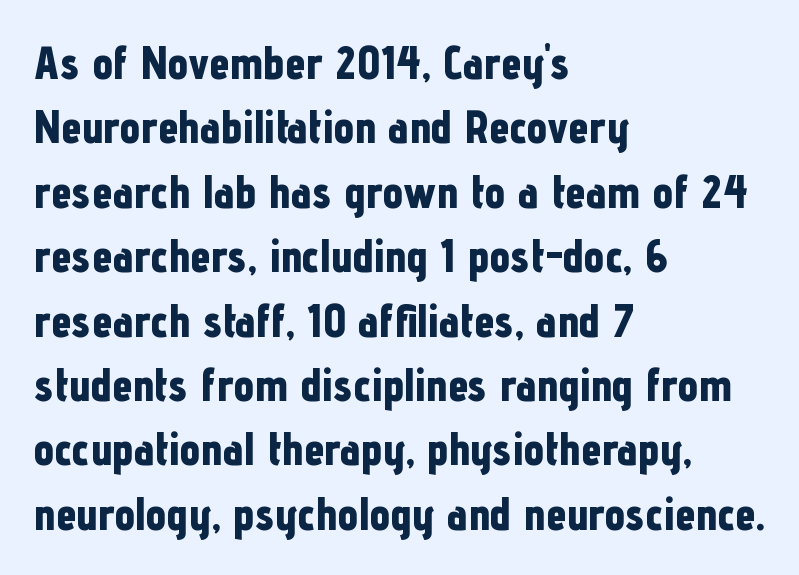
To sum up the face: it is a sans, with no serifs. Do the characters align in a grid? No, the font is proportional. The lettering holds an erect, upright posture throughout. Notice how descenders clear the ascenders below comfortably — that's standard leading. Nobody drew a line under any word here.
